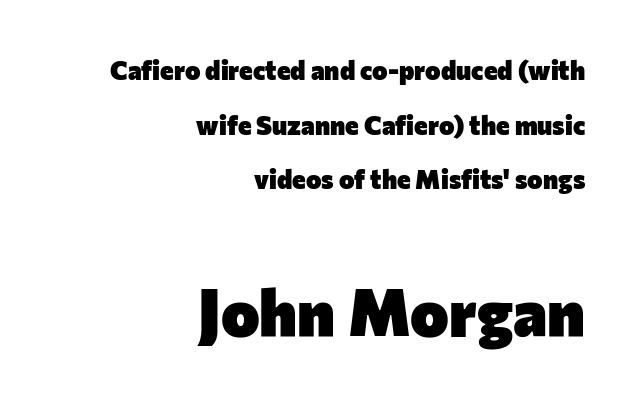
{"serif": "no", "italic": "no", "bold": "yes", "weight": "heavy", "width": "normal", "stroke_contrast": "low", "x_height": "medium", "monospaced": "no", "underline": "no", "align": "right", "line_spacing": "loose", "line_spacing_ratio": 2.1, "letter_spacing": "normal", "letter_spacing_em": 0.0, "larger_block": "second", "size_ratio": 2.5, "glyph_px": 65}
